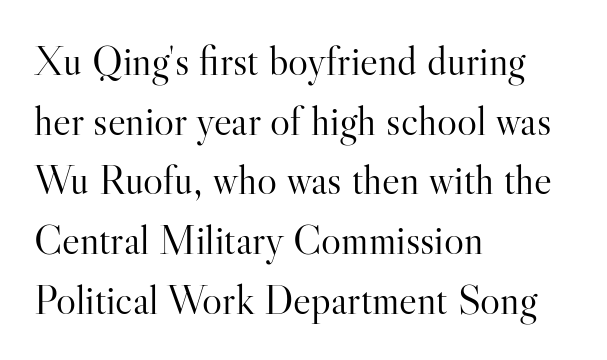
{"serif": "yes", "italic": "no", "bold": "no", "weight": "light", "width": "normal", "stroke_contrast": "high", "x_height": "small", "monospaced": "no", "underline": "no", "align": "left", "line_spacing": "normal", "line_spacing_ratio": 1.42, "letter_spacing": "normal", "letter_spacing_em": 0.0, "glyph_px": 42}
